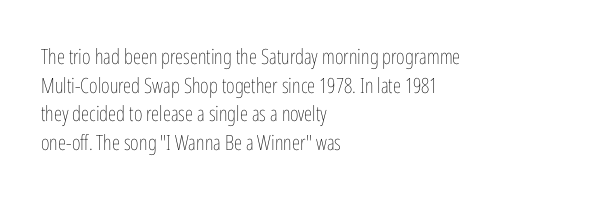
{"italic": "no", "bold": "no", "underline": "no", "align": "left", "line_spacing": "normal", "line_spacing_ratio": 1.36, "letter_spacing": "normal", "letter_spacing_em": 0.0, "glyph_px": 21}
